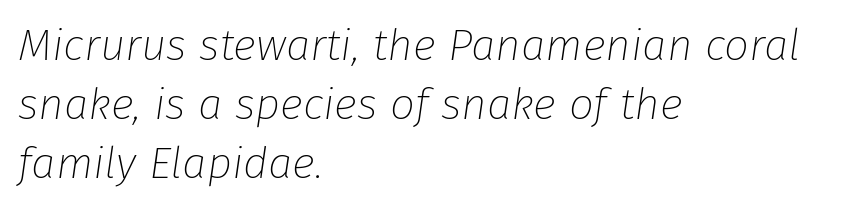
{"italic": "yes", "lean": "right", "slant_degrees": 8, "bold": "no", "weight": "thin", "width": "normal", "stroke_contrast": "low", "x_height": "medium", "monospaced": "no", "underline": "no", "align": "left", "line_spacing": "normal", "line_spacing_ratio": 1.34, "letter_spacing": "normal", "letter_spacing_em": 0.0, "glyph_px": 44}
